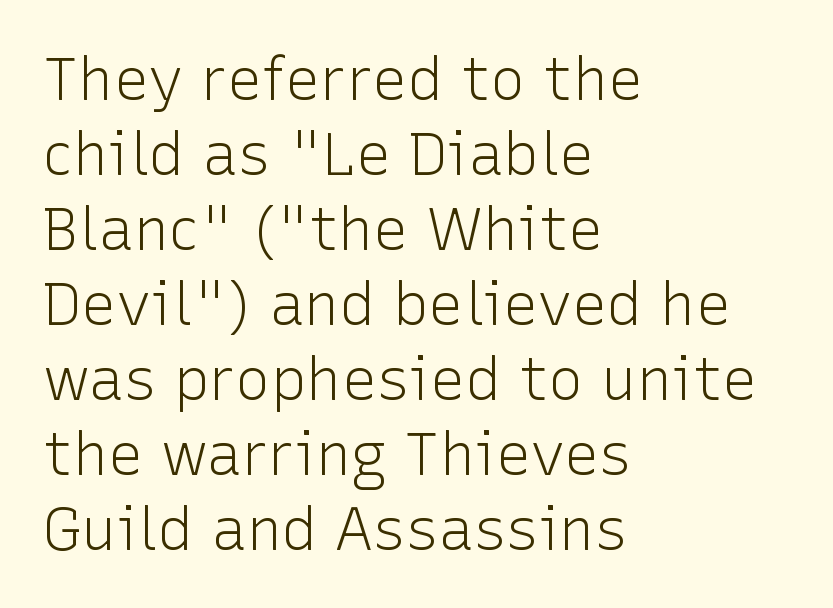
{"serif": "no", "italic": "no", "bold": "no", "weight": "light", "width": "normal", "stroke_contrast": "low", "x_height": "medium", "monospaced": "no", "underline": "no", "align": "left", "line_spacing": "normal", "line_spacing_ratio": 1.27, "letter_spacing": "normal", "letter_spacing_em": 0.0, "glyph_px": 59}
